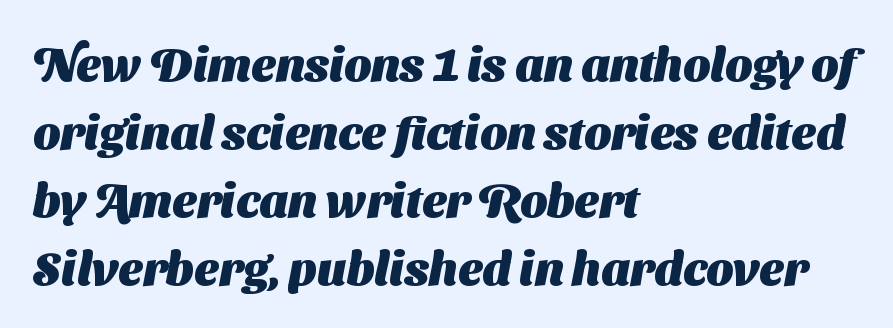
The image shows 47 px heavy sans-serif type; set left-aligned, normal line spacing (1.45x), normal letter spacing, not underlined; medium stroke contrast and a medium x-height.
